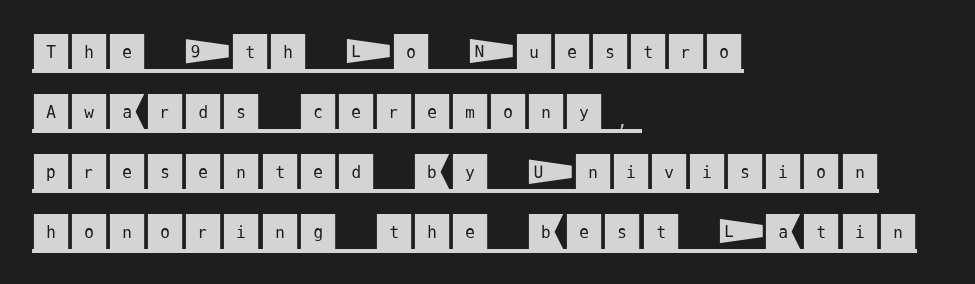
Q: Is the text italic (slanted)? A: No, it is upright.
Q: Is the typeface a serif or a sans-serif typeface? A: Sans-serif.
Q: Is the text underlined? A: Yes.
Q: How is the paragraph aligned? A: Left-aligned.
Q: Is the spacing between letters normal or unusually wide? A: Normal.
Q: Is the spacing between lines tight, normal or loose? A: Normal.
Q: Width (condensed, normal, or wide)? A: Normal.
Q: Stroke contrast? A: Medium.
Q: x-height? A: Large.
